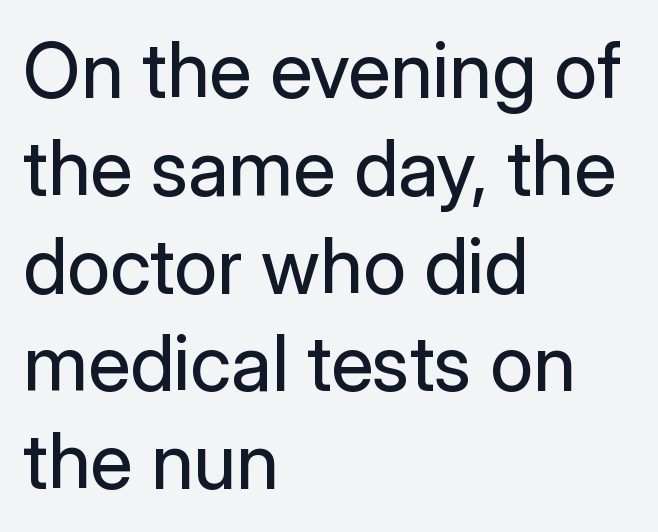
{"serif": "no", "italic": "no", "bold": "no", "weight": "regular", "width": "normal", "stroke_contrast": "low", "x_height": "medium", "monospaced": "no", "underline": "no", "align": "left", "line_spacing": "normal", "line_spacing_ratio": 1.27, "letter_spacing": "normal", "letter_spacing_em": 0.0, "glyph_px": 77}
